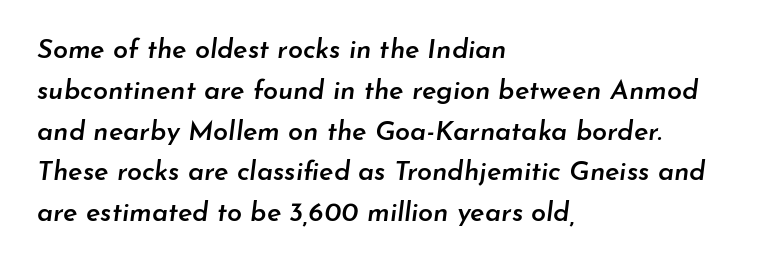
The paragraph has a hard left edge and a soft right edge. How heavy is the stroke? Medium-heavy — a semibold, shy of bold. Just letters on the line, the space beneath them empty. Every character sits at an angle, as italics do. What stands out about the letter spacing? Nothing — it is the standard amount.
